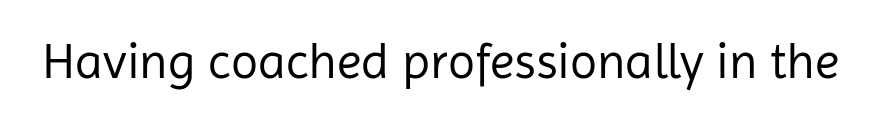
{"serif": "no", "italic": "no", "bold": "no", "weight": "regular", "width": "normal", "stroke_contrast": "low", "x_height": "medium", "monospaced": "no", "underline": "no", "letter_spacing": "normal", "letter_spacing_em": 0.0, "glyph_px": 50}
